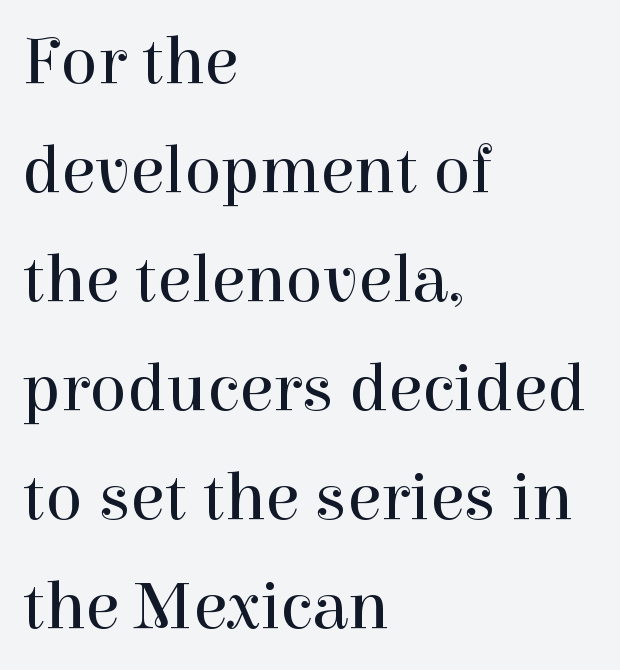
{"serif": "yes", "italic": "no", "bold": "no", "weight": "regular", "width": "normal", "stroke_contrast": "high", "x_height": "medium", "monospaced": "no", "underline": "no", "align": "left", "line_spacing": "normal", "line_spacing_ratio": 1.58, "letter_spacing": "normal", "letter_spacing_em": 0.0, "glyph_px": 69}
